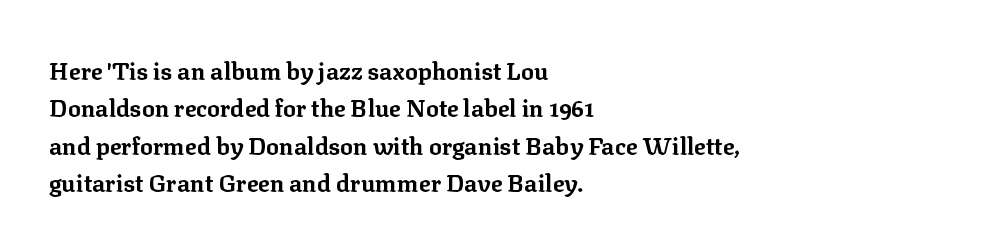
Q: Is the text bold? A: Yes.
Q: Is the text italic (slanted)? A: No, it is upright.
Q: Is the text underlined? A: No.
Q: How is the paragraph aligned? A: Left-aligned.
Q: Is the spacing between letters normal or unusually wide? A: Normal.
Q: Is the spacing between lines tight, normal or loose? A: Normal.
